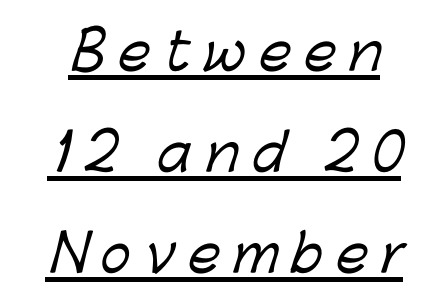
The image shows 51 px sans-serif type; set loose line spacing (1.98x), unusually wide letter spacing (+0.26 em), underlined; low stroke contrast and a medium x-height.
